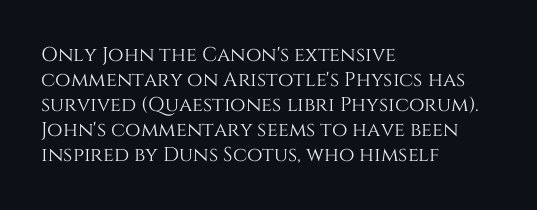
The image shows 20 px text type, upright; set left-aligned, normal line spacing (1.25x), normal letter spacing, not underlined.
